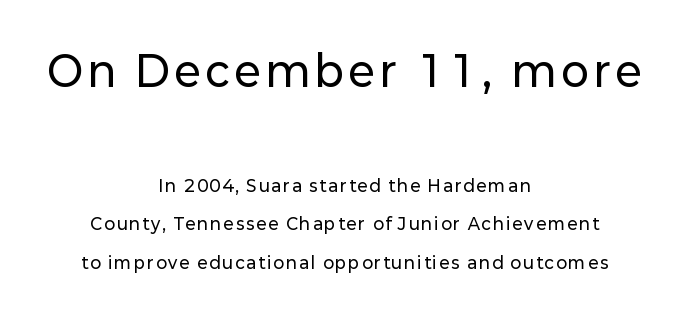
The image shows 41 px sans-serif type, upright; set centered, loose line spacing (2.38x), not underlined; the first (top) block is 2.56x larger; low stroke contrast and a medium x-height.
